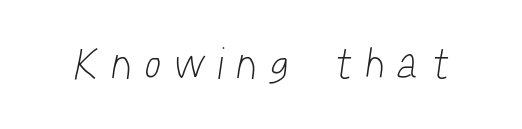
{"serif": "no", "bold": "no", "weight": "light", "width": "condensed", "stroke_contrast": "low", "x_height": "medium", "monospaced": "no", "underline": "no", "letter_spacing": "wide", "letter_spacing_em": 0.37, "glyph_px": 44}
